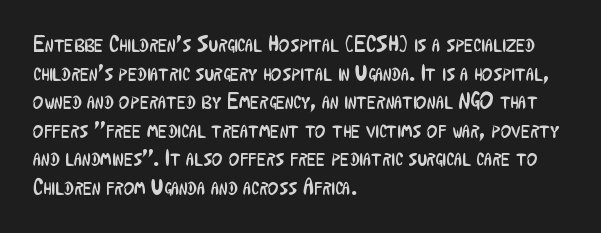
Q: Is the text bold? A: No.
Q: Is the text italic (slanted)? A: No, it is upright.
Q: Is the text underlined? A: No.
Q: How is the paragraph aligned? A: Left-aligned.
Q: Is the spacing between letters normal or unusually wide? A: Normal.
